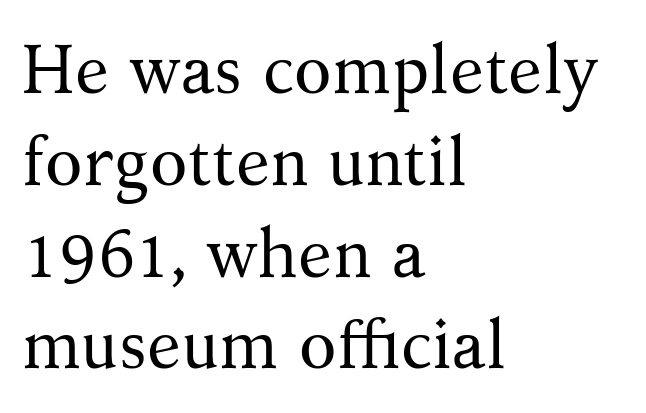
The image shows 69 px regular-weight serif type, upright; set left-aligned, normal line spacing (1.33x), normal letter spacing, not underlined; medium stroke contrast and a medium x-height.
